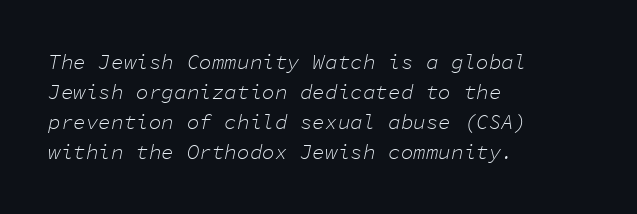
Baseline-to-baseline distance is the conventional proportion of letter height. Would a proofreader flag this as italicized? Yes. Spacing between characters is what you'd get straight out of the box. These lines stack with their left ends in a neat column. Decoration check: the copy has no underline.
